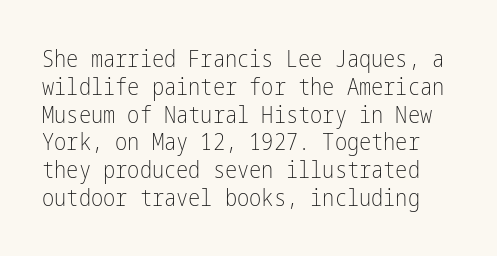
Q: Is the text bold? A: No.
Q: Is the text italic (slanted)? A: No, it is upright.
Q: Is the text underlined? A: No.
Q: Is the spacing between letters normal or unusually wide? A: Normal.
